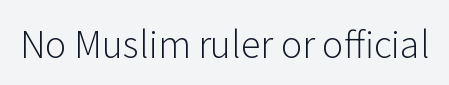
The image shows 36 px light sans-serif type, upright; set normal letter spacing, not underlined; low stroke contrast and a medium x-height.
